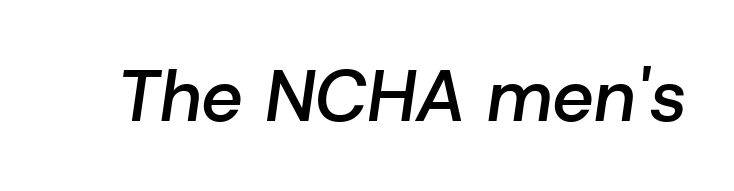
Q: Is the text bold? A: Semi-bold.
Q: Is the text italic (slanted)? A: Yes, it leans right by about 8 degrees.
Q: Is the text underlined? A: No.
Q: Is the spacing between letters normal or unusually wide? A: Normal.
Q: Width (condensed, normal, or wide)? A: Normal.
Q: Stroke contrast? A: Low.
Q: x-height? A: Medium.
Q: Monospaced? A: No.
